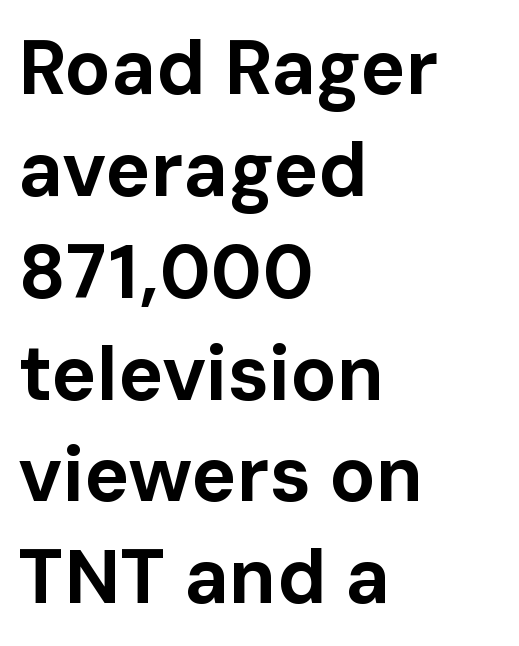
The image shows 76 px bold sans-serif type, upright; set left-aligned, normal line spacing (1.34x), normal letter spacing, not underlined; low stroke contrast and a medium x-height.
